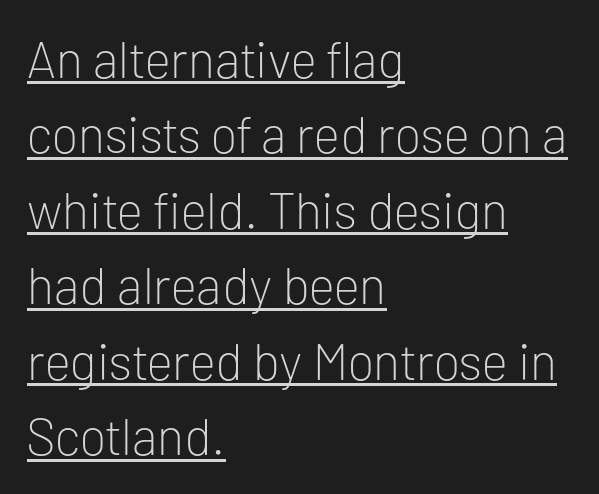
Q: Is the text bold? A: No.
Q: Is the text italic (slanted)? A: No, it is upright.
Q: Is the typeface a serif or a sans-serif typeface? A: Sans-serif.
Q: Is the text underlined? A: Yes.
Q: How is the paragraph aligned? A: Left-aligned.
Q: Is the spacing between letters normal or unusually wide? A: Normal.
Q: Is the spacing between lines tight, normal or loose? A: Normal.
Q: Width (condensed, normal, or wide)? A: Normal.
Q: Stroke contrast? A: Low.
Q: x-height? A: Medium.
Q: Monospaced? A: No.
